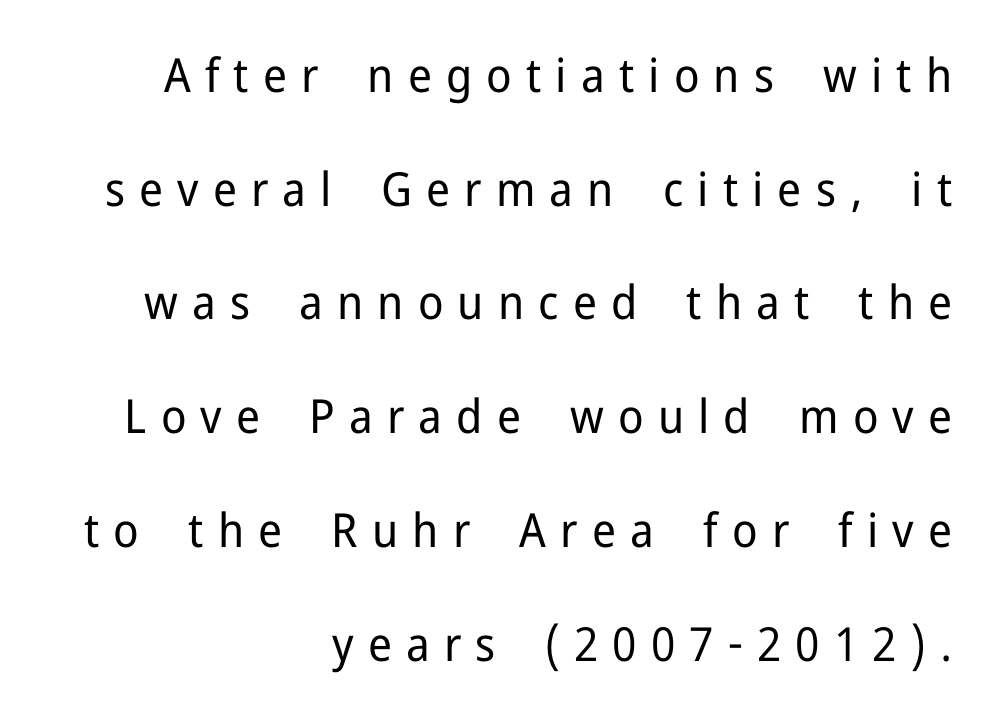
The image shows 47 px regular-weight sans-serif type, upright; set right-aligned, loose line spacing (2.42x), unusually wide letter spacing (+0.3 em), not underlined; low stroke contrast and a medium x-height.
